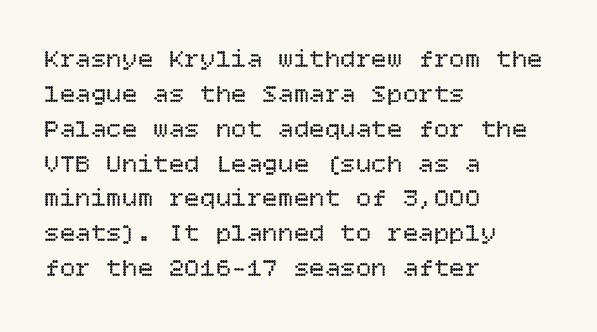
{"italic": "no", "bold": "no", "underline": "no", "align": "left", "line_spacing": "normal", "line_spacing_ratio": 1.34, "letter_spacing": "normal", "letter_spacing_em": 0.0, "glyph_px": 26}
